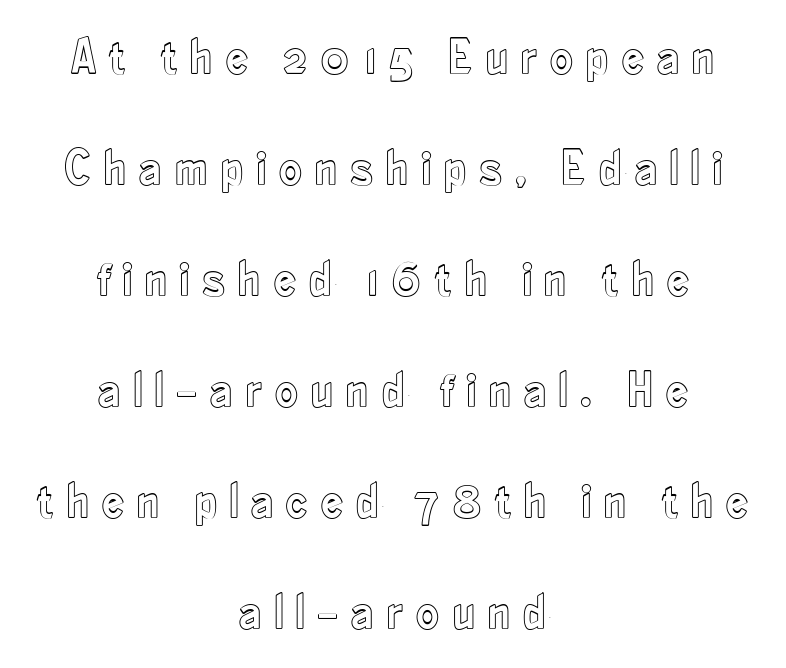
{"italic": "no", "width": "condensed", "x_height": "small", "monospaced": "no", "underline": "no", "align": "center", "line_spacing": "loose", "line_spacing_ratio": 2.22, "letter_spacing": "wide", "letter_spacing_em": 0.25, "glyph_px": 50}
